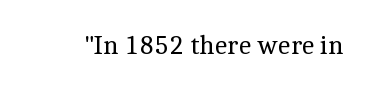
The image shows 27 px text type, upright; set normal letter spacing, not underlined.
